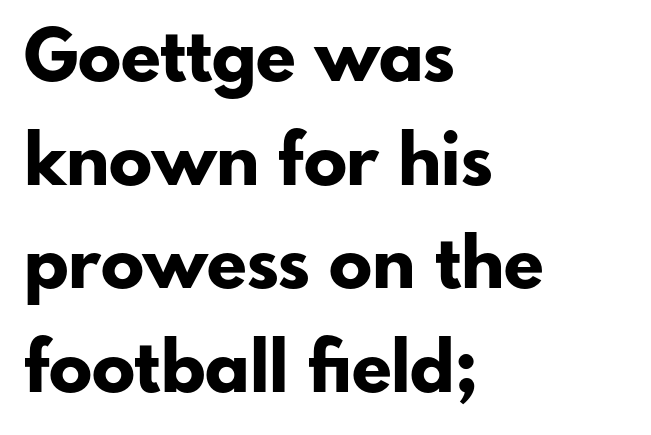
Characters follow at the spacing the type designer built in. Varying glyph widths throughout — classic text-font behaviour. Notice how the stems are strictly vertical — no italics here. Strong, thick strokes mark this as bold type. Check where the strokes stop: nothing finishes them off — pure sans.
